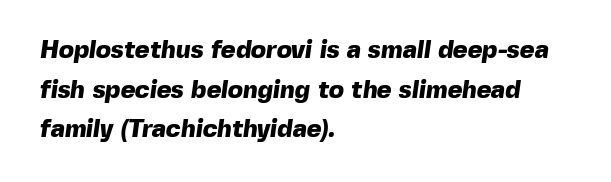
The image shows 25 px bold type; set left-aligned, normal line spacing (1.59x), normal letter spacing, not underlined.
